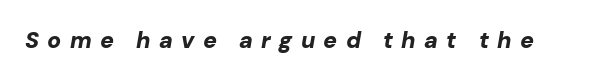
The image shows 23 px bold type, italic (leaning right); set unusually wide letter spacing (+0.36 em), not underlined.
